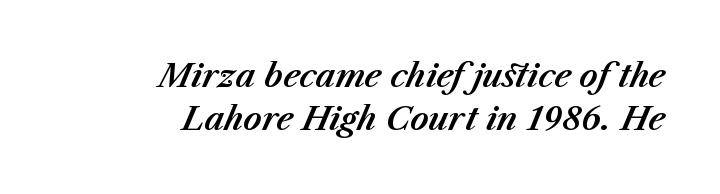
The lines in this sample share a right terminus and differ only in where they begin. The rendering uses natural spacing where letterforms have individual widths. This sample keeps an unexceptional amount of space between lines. Plain, unruled lines of type. In terms of letterspacing, this is plain default setting.
